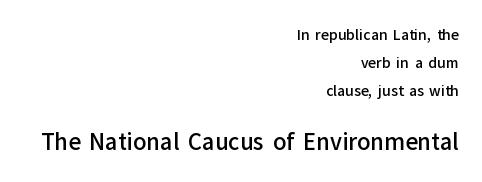
The image shows 22 px text type, upright; set right-aligned, loose line spacing (1.99x), normal letter spacing, not underlined; the second (bottom) block is 1.57x larger.
